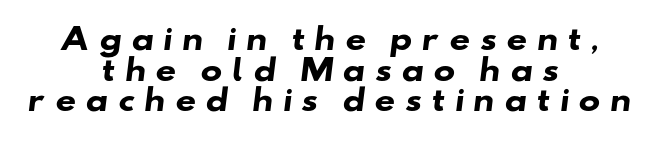
The image shows 29 px heavy, wide sans-serif type; set centered, tight line spacing (1.06x), unusually wide letter spacing (+0.31 em), not underlined; low stroke contrast and a small x-height.
